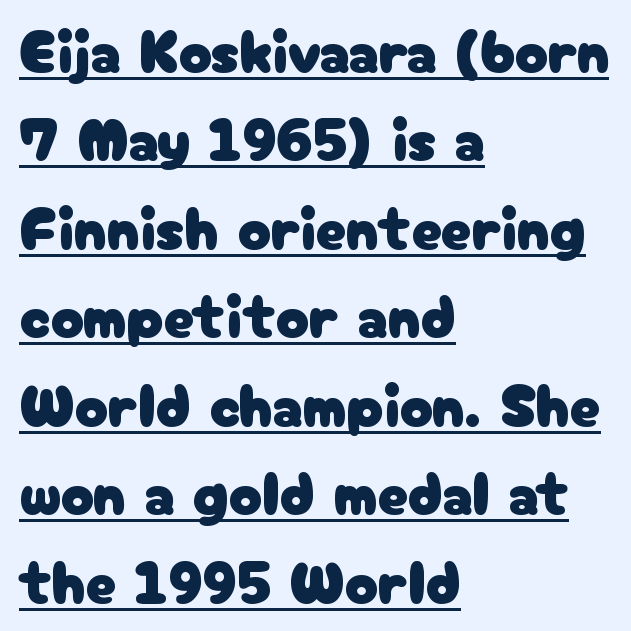
Q: Is the text italic (slanted)? A: No, it is upright.
Q: Is the typeface a serif or a sans-serif typeface? A: Sans-serif.
Q: Is the text underlined? A: Yes.
Q: How is the paragraph aligned? A: Left-aligned.
Q: Is the spacing between letters normal or unusually wide? A: Normal.
Q: Is the spacing between lines tight, normal or loose? A: Normal.
Q: Width (condensed, normal, or wide)? A: Normal.
Q: Stroke contrast? A: Low.
Q: x-height? A: Medium.
Q: Monospaced? A: No.
